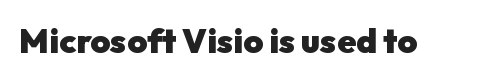
The type sits square on the baseline with zero lean. The face used here has the dense, thick strokes of a bold. Descenders hang freely into open space. The passage shown has conventional tracking throughout. The type family on display is of the sans-serif kind. Think of a printed novel: that variable character pitch is what you see here.
